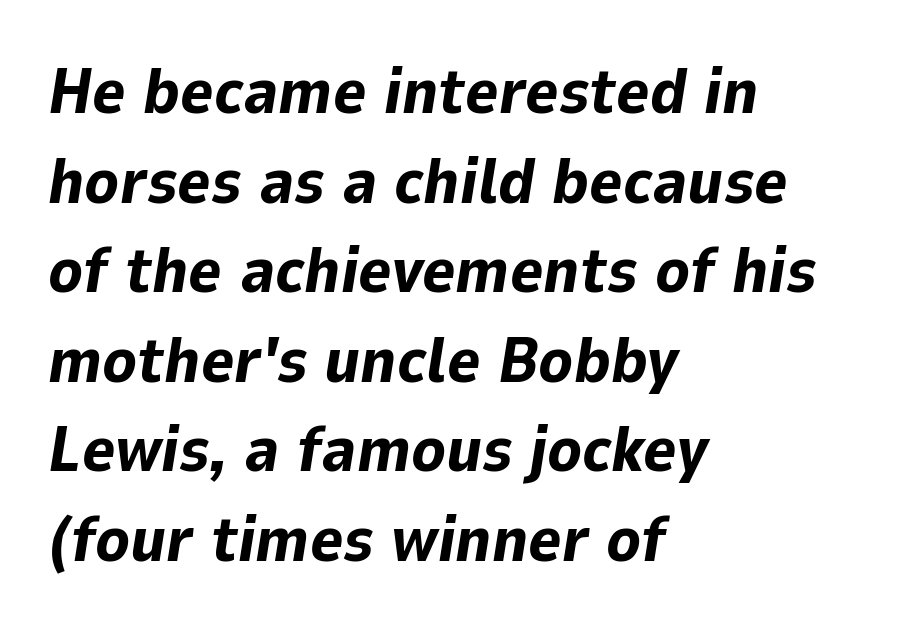
The image shows 64 px bold type, italic (leaning right); set left-aligned, normal line spacing (1.4x), normal letter spacing, not underlined; low stroke contrast and a medium x-height.
